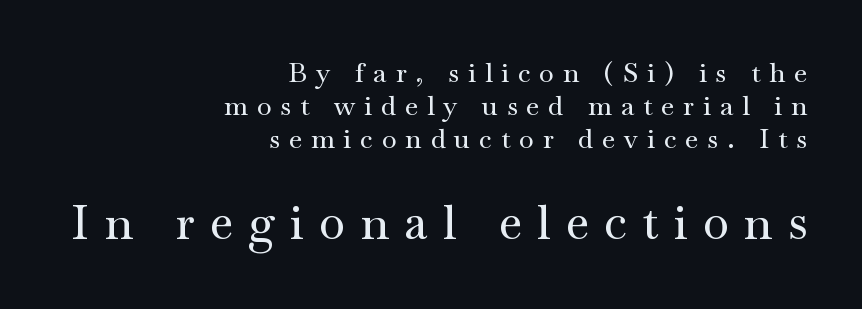
Q: Is the text italic (slanted)? A: No, it is upright.
Q: Is the typeface a serif or a sans-serif typeface? A: Serif.
Q: Is the text underlined? A: No.
Q: How is the paragraph aligned? A: Right-aligned.
Q: Is the spacing between letters normal or unusually wide? A: Unusually wide.
Q: Which block of text is set in a larger size, the first (top) or the second (bottom)? A: The second (bottom) one.
Q: Width (condensed, normal, or wide)? A: Wide.
Q: Stroke contrast? A: Medium.
Q: x-height? A: Small.
Q: Monospaced? A: No.
